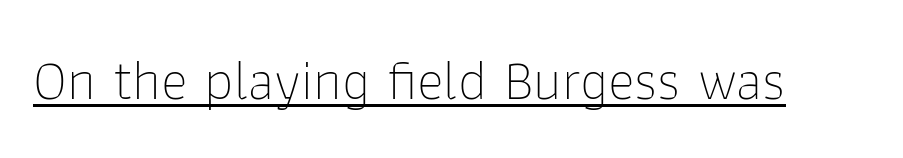
Q: Is the text bold? A: No.
Q: Is the text italic (slanted)? A: No, it is upright.
Q: Is the typeface a serif or a sans-serif typeface? A: Sans-serif.
Q: Is the text underlined? A: Yes.
Q: Is the spacing between letters normal or unusually wide? A: Normal.
Q: Width (condensed, normal, or wide)? A: Normal.
Q: Stroke contrast? A: Low.
Q: x-height? A: Medium.
Q: Monospaced? A: No.
